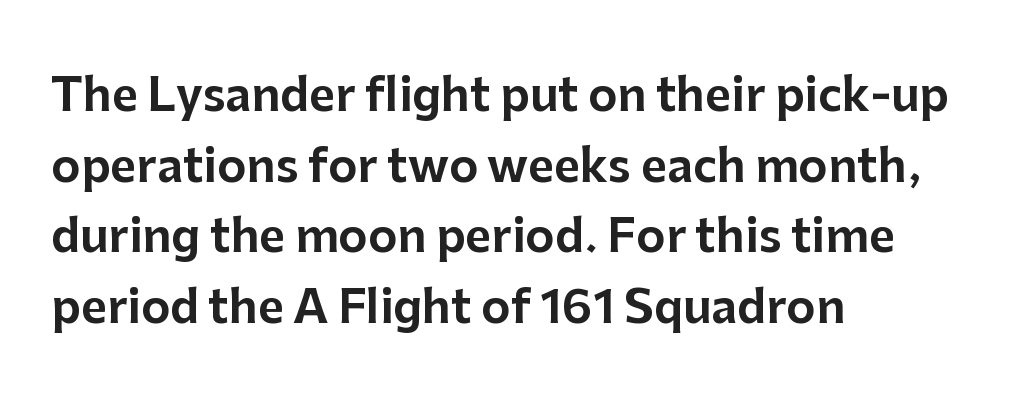
The lines in this sample share a left origin and differ only in where they stop. Descender tails drop into unmarked territory. The line texture is even and compact thanks to regular tracking. Regarding serifs, this sample does without them. Honestly, the row spacing looks completely unremarkable.
